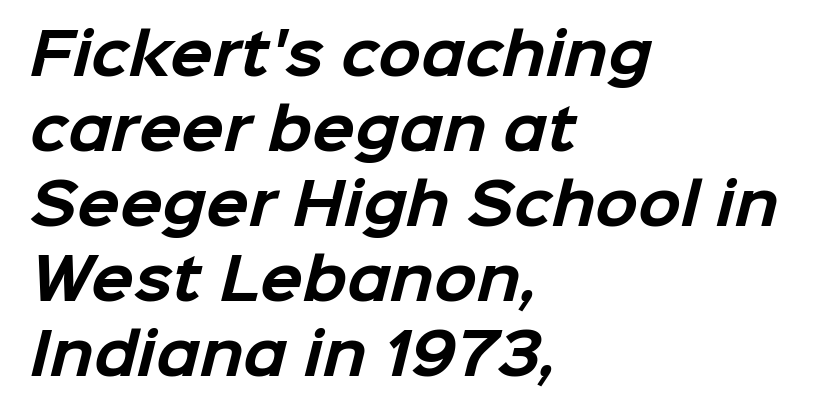
The letters sit at their default tracking, neither squeezed nor spread. No feet cap the strokes, marking this as sans-serif type. Weight check: bold — yes, fully. Is there much room between lines? A standard amount, neither cramped nor airy. These lines stack with their left ends in a neat column.
